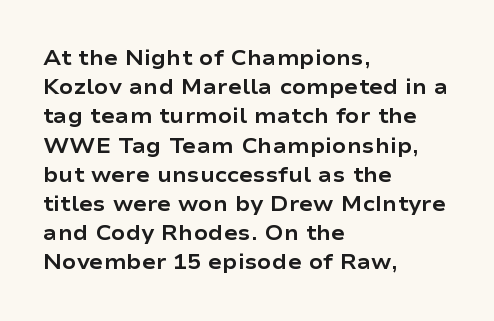
Q: Is the text bold? A: Yes.
Q: Is the text italic (slanted)? A: No, it is upright.
Q: Is the text underlined? A: No.
Q: How is the paragraph aligned? A: Left-aligned.
Q: Is the spacing between letters normal or unusually wide? A: Normal.
Q: Is the spacing between lines tight, normal or loose? A: Normal.
